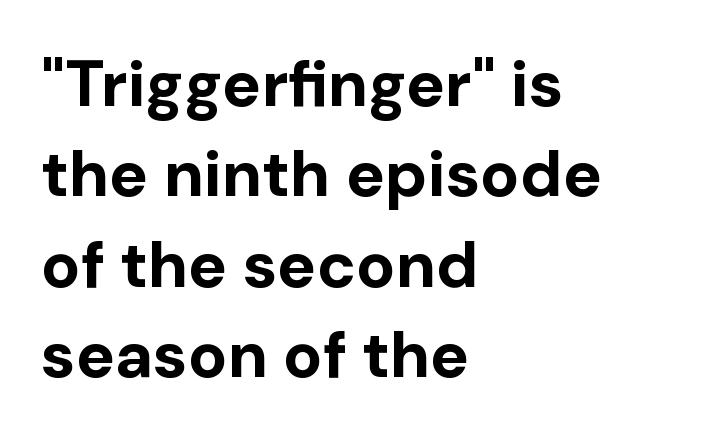
Typesetter's note: full bold, strokes at maximum text heaviness. The typeface chosen for these lines omits serifs. Descender tails drop into unmarked territory. Characters follow at the spacing the type designer built in.
